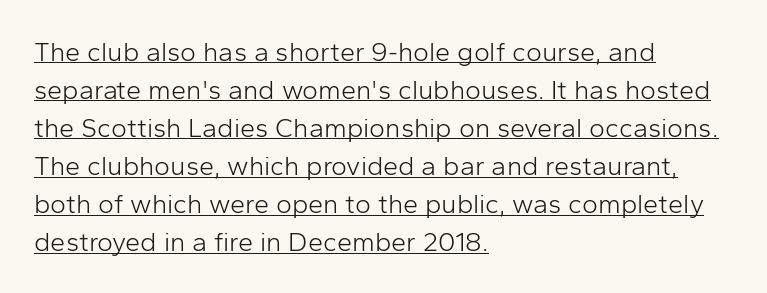
{"italic": "no", "bold": "no", "underline": "yes", "align": "left", "line_spacing": "normal", "line_spacing_ratio": 1.41, "letter_spacing": "normal", "letter_spacing_em": 0.0, "glyph_px": 27}
